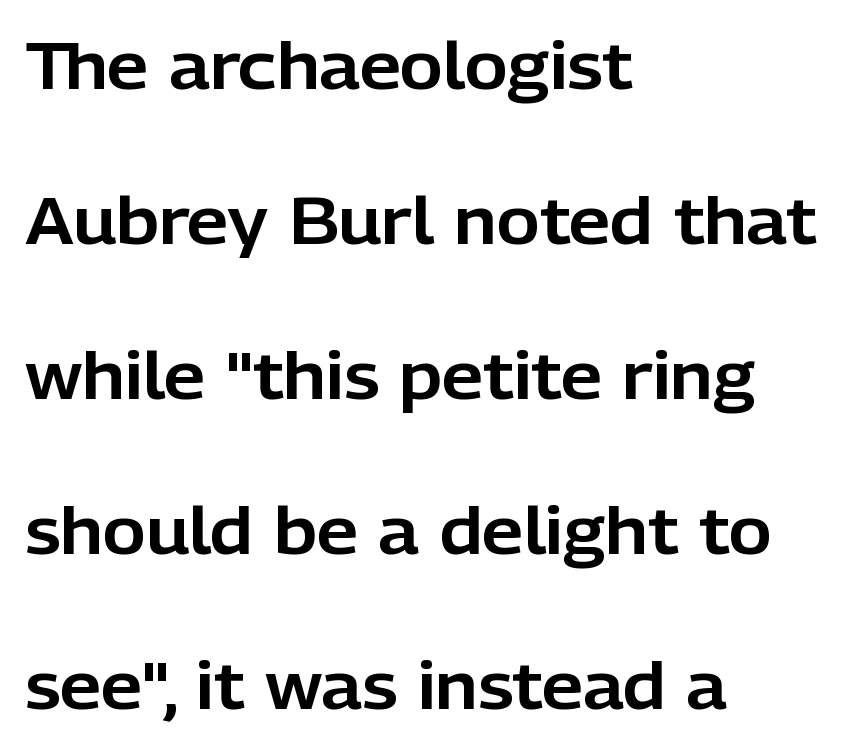
{"serif": "no", "italic": "no", "width": "normal", "stroke_contrast": "low", "x_height": "medium", "monospaced": "no", "underline": "no", "align": "left", "line_spacing": "loose", "line_spacing_ratio": 2.35, "letter_spacing": "normal", "letter_spacing_em": 0.0, "glyph_px": 66}
